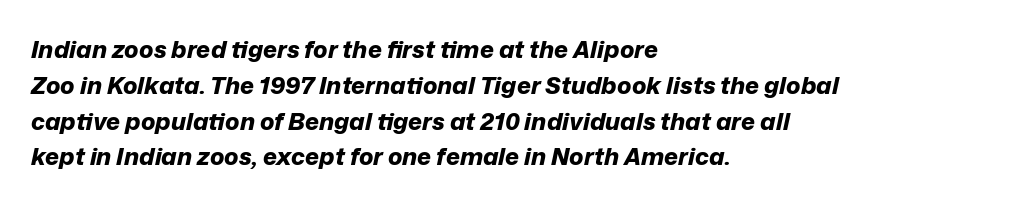
If you drew a line through each stem, it would be angled. This rendering features lettering with no underline. The typesetter chose a ragged-right arrangement here. Plenty of ink on the page — the face is bold. The passage shown has conventional tracking throughout. The block of text has a typical density, with ordinary space between rows.
